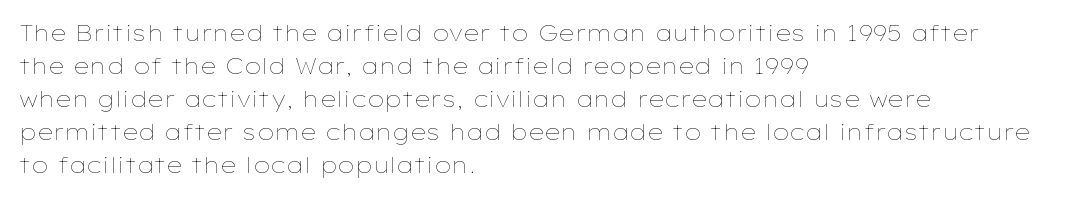
Q: Is the text bold? A: No.
Q: Is the text italic (slanted)? A: No, it is upright.
Q: Is the text underlined? A: No.
Q: How is the paragraph aligned? A: Left-aligned.
Q: Is the spacing between letters normal or unusually wide? A: Normal.
Q: Is the spacing between lines tight, normal or loose? A: Normal.
